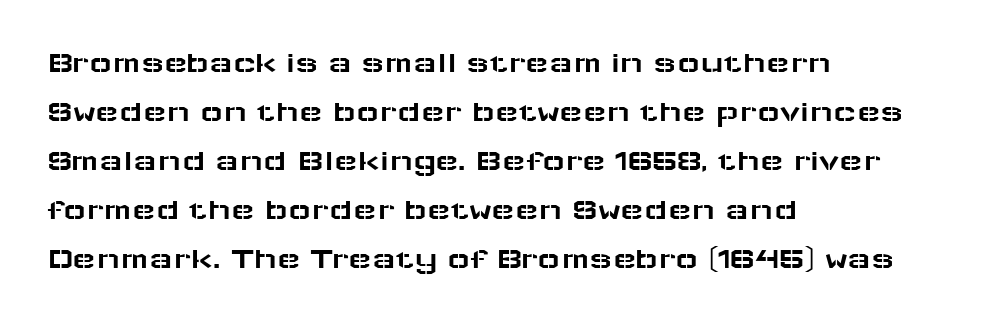
Q: Is the text italic (slanted)? A: No, it is upright.
Q: Is the typeface a serif or a sans-serif typeface? A: Sans-serif.
Q: Is the text underlined? A: No.
Q: How is the paragraph aligned? A: Left-aligned.
Q: Is the spacing between letters normal or unusually wide? A: Normal.
Q: Is the spacing between lines tight, normal or loose? A: Normal.
Q: Width (condensed, normal, or wide)? A: Wide.
Q: Stroke contrast? A: Low.
Q: x-height? A: Medium.
Q: Monospaced? A: No.
